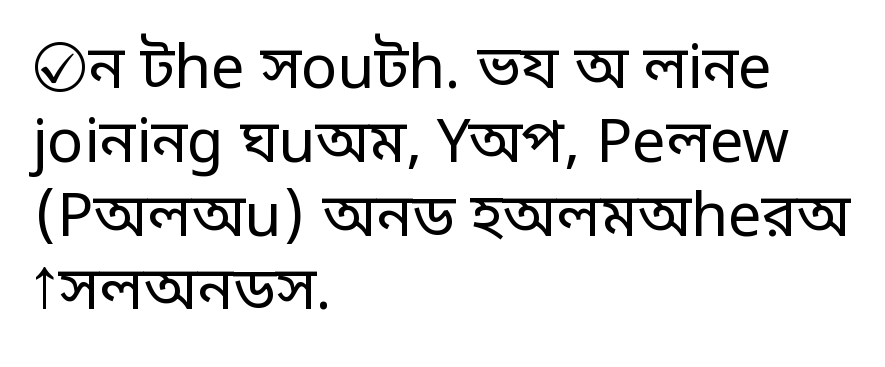
Q: Is the text bold? A: No.
Q: Is the text italic (slanted)? A: No, it is upright.
Q: Is the typeface a serif or a sans-serif typeface? A: Sans-serif.
Q: Is the text underlined? A: No.
Q: How is the paragraph aligned? A: Left-aligned.
Q: Is the spacing between letters normal or unusually wide? A: Normal.
Q: Width (condensed, normal, or wide)? A: Normal.
Q: Stroke contrast? A: Low.
Q: x-height? A: Large.
Q: Monospaced? A: No.
